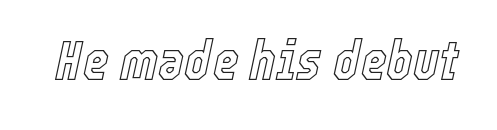
Q: Is the text italic (slanted)? A: Yes, it leans right by about 12 degrees.
Q: Is the text underlined? A: No.
Q: Is the spacing between letters normal or unusually wide? A: Normal.
Q: Width (condensed, normal, or wide)? A: Condensed.
Q: x-height? A: Medium.
Q: Monospaced? A: No.
